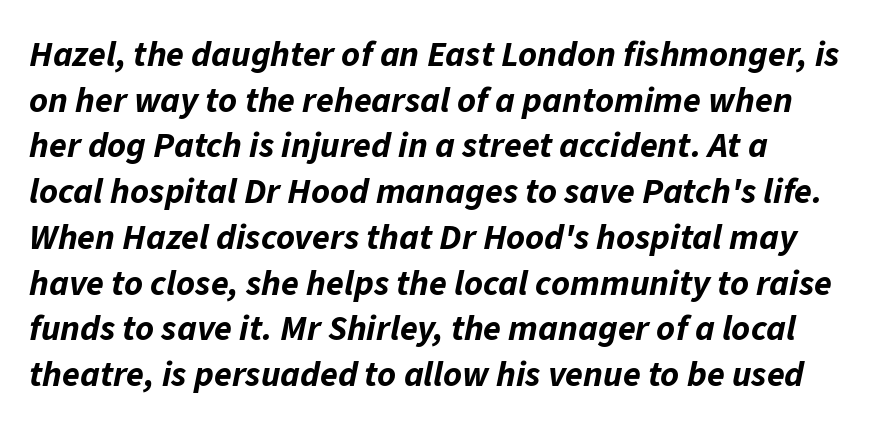
The area under the type is left untouched. Rows of type keep a routine distance in the vertical direction. Italic: yes, the glyphs are oblique. Plenty of ink on the page — the face is bold. The gaps between neighbouring characters are ordinary and unremarkable.
